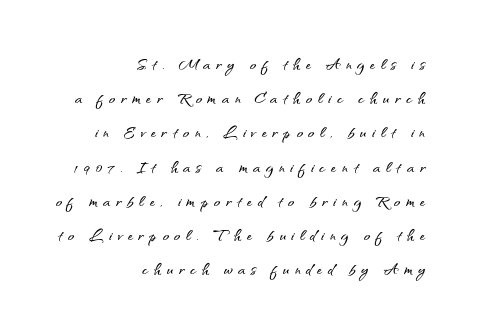
Q: Is the text italic (slanted)? A: Yes.
Q: Is the text underlined? A: No.
Q: How is the paragraph aligned? A: Right-aligned.
Q: Is the spacing between letters normal or unusually wide? A: Unusually wide.
Q: Is the spacing between lines tight, normal or loose? A: Normal.
